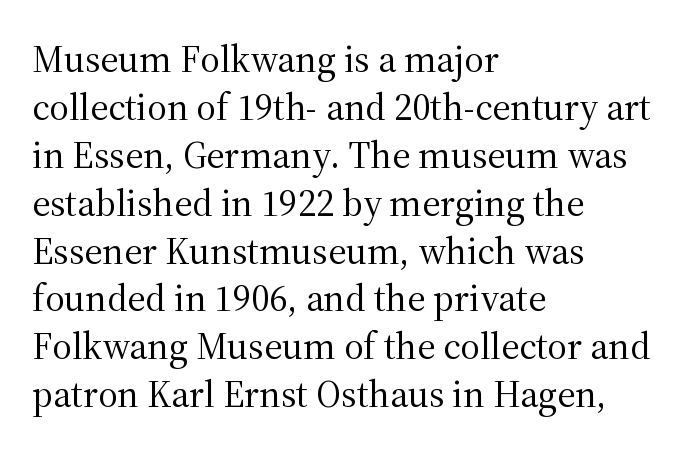
The image shows 38 px regular-weight serif type, upright; set left-aligned, normal line spacing (1.26x), normal letter spacing, not underlined; medium stroke contrast and a medium x-height.
